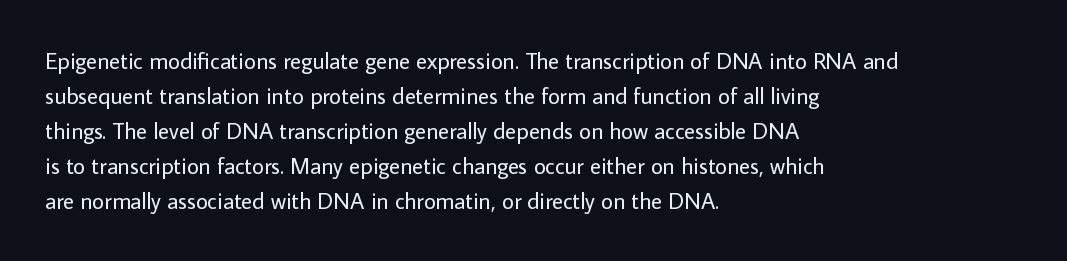
{"italic": "no", "bold": "no", "underline": "no", "align": "left", "line_spacing": "normal", "line_spacing_ratio": 1.52, "letter_spacing": "normal", "letter_spacing_em": 0.0, "glyph_px": 23}
